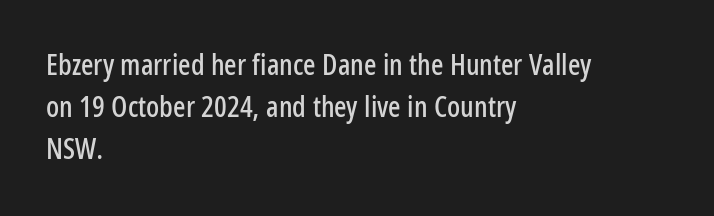
The image shows 29 px condensed sans-serif type, upright; set left-aligned, normal line spacing (1.44x), normal letter spacing, not underlined; low stroke contrast and a medium x-height.
